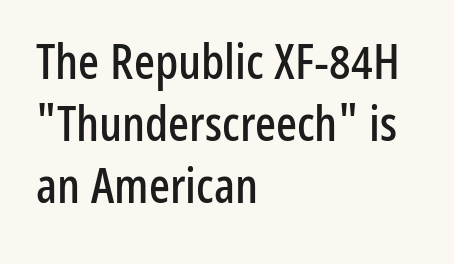
{"serif": "no", "italic": "no", "width": "condensed", "stroke_contrast": "low", "x_height": "medium", "monospaced": "no", "underline": "no", "align": "left", "line_spacing": "normal", "line_spacing_ratio": 1.27, "letter_spacing": "normal", "letter_spacing_em": 0.0, "glyph_px": 49}
